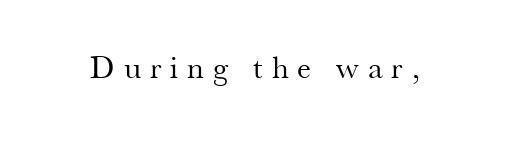
The image shows 32 px regular-weight serif type, upright; set unusually wide letter spacing (+0.28 em), not underlined; medium stroke contrast and a small x-height.
